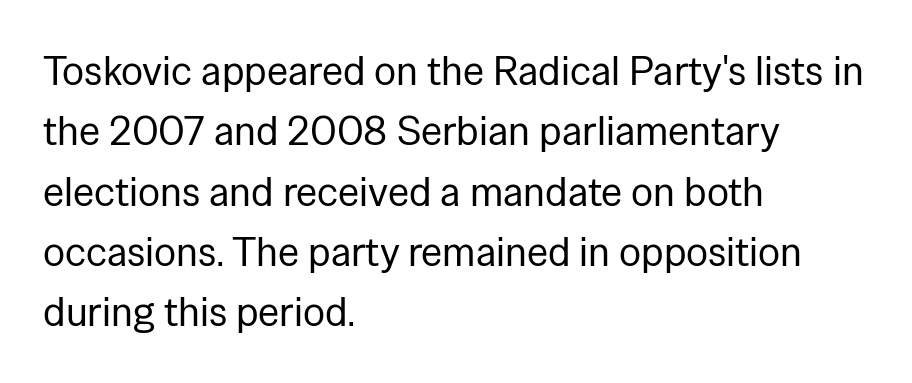
Vertical strokes here are truly vertical. Decoration check: the copy has no underline. The line-height multiplier appears to be the usual default. Each word holds together tightly as a unit, with standard inter-letter gaps.
